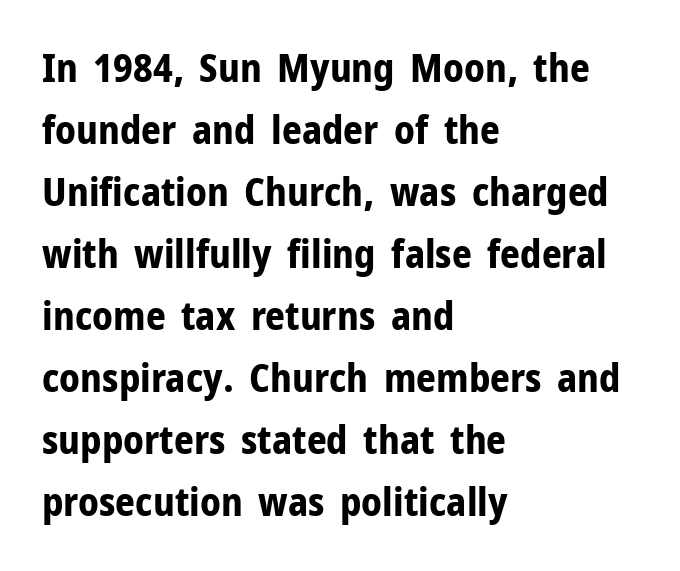
Q: Is the text bold? A: Yes.
Q: Is the text italic (slanted)? A: No, it is upright.
Q: Is the typeface a serif or a sans-serif typeface? A: Sans-serif.
Q: Is the text underlined? A: No.
Q: How is the paragraph aligned? A: Left-aligned.
Q: Is the spacing between letters normal or unusually wide? A: Normal.
Q: Is the spacing between lines tight, normal or loose? A: Normal.
Q: Width (condensed, normal, or wide)? A: Normal.
Q: Stroke contrast? A: Low.
Q: x-height? A: Medium.
Q: Monospaced? A: No.
